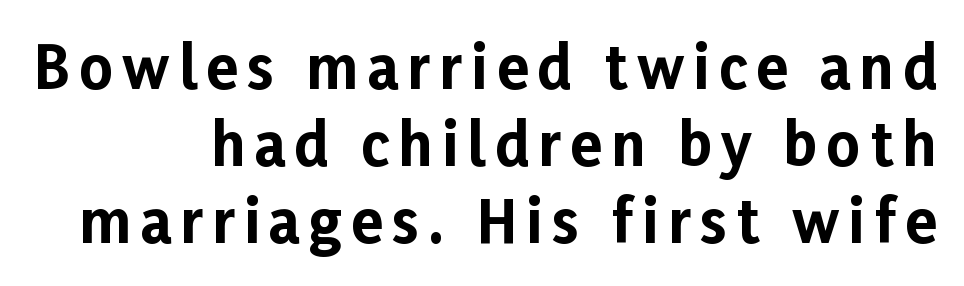
{"serif": "no", "italic": "no", "bold": "yes", "weight": "bold", "width": "normal", "stroke_contrast": "low", "x_height": "medium", "monospaced": "no", "underline": "no", "align": "right", "line_spacing": "normal", "line_spacing_ratio": 1.33, "glyph_px": 58}
